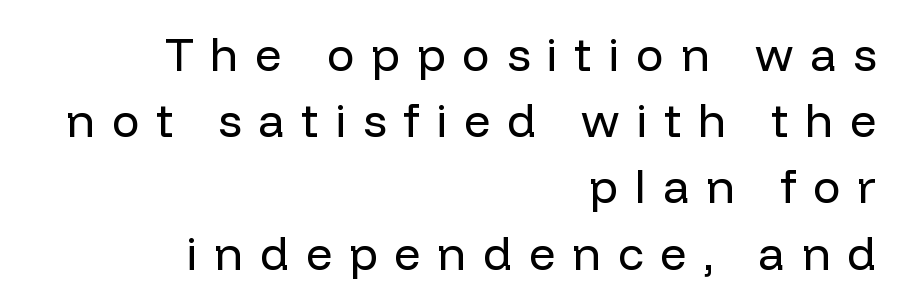
I'd call this a sans setting — the letters go barefoot. Stroke mass is kept to a normal reading level or below. Casual observation: everything's shoved over to the right. Unlike italic type, these characters show no tilt at all.
